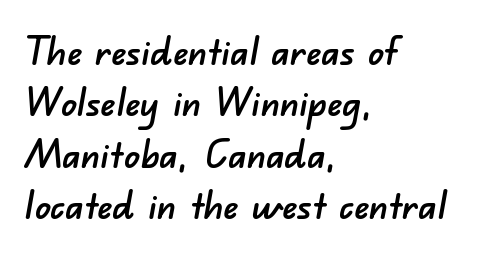
Q: Is the typeface a serif or a sans-serif typeface? A: Sans-serif.
Q: Is the text underlined? A: No.
Q: How is the paragraph aligned? A: Left-aligned.
Q: Is the spacing between letters normal or unusually wide? A: Normal.
Q: Is the spacing between lines tight, normal or loose? A: Normal.
Q: Width (condensed, normal, or wide)? A: Normal.
Q: Stroke contrast? A: Low.
Q: x-height? A: Small.
Q: Monospaced? A: No.
